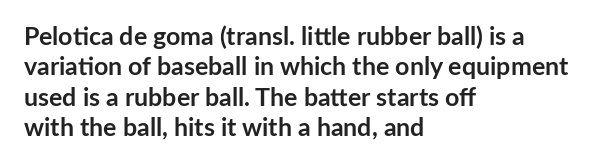
Each line starts at the same left margin while the right side varies. Words appear dense and cohesive because spacing is normal. What weight is shown? A full bold with thick strokes. Nope, not italic — everything's standing straight.
